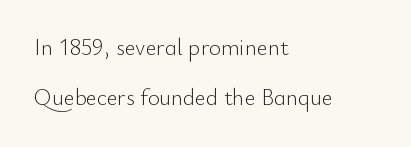
No chunkiness to these letters — they're not bold. Compared with typical body copy, the letter spacing here is the same. Quick note: underline off. The lines are spread far apart with generous leading. These lines are set flush left with a ragged right edge.
